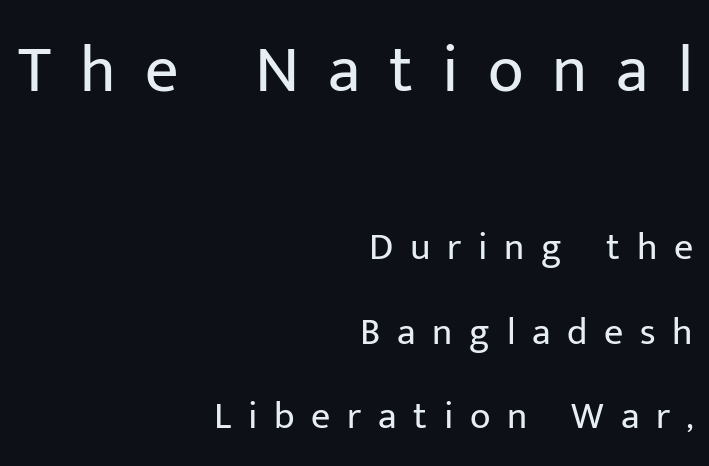
The image shows 66 px regular-weight sans-serif type, upright; set right-aligned, loose line spacing (2.23x), unusually wide letter spacing (+0.44 em), not underlined; the first (top) block is 1.74x larger; low stroke contrast and a medium x-height.
